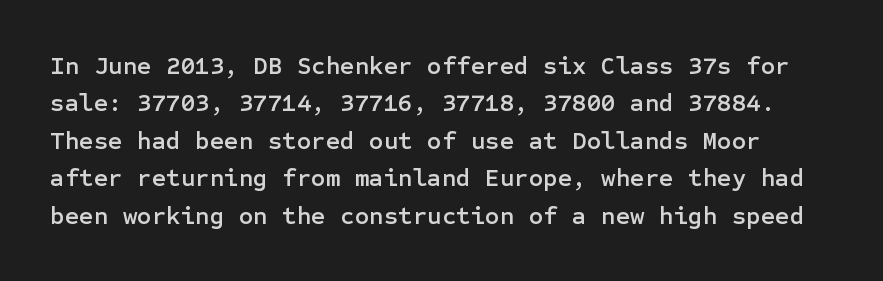
The image shows 25 px text type, upright; set normal line spacing (1.5x), normal letter spacing, not underlined.
